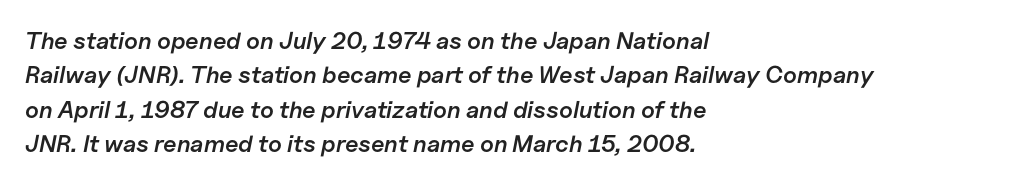
Q: Is the text bold? A: Semi-bold.
Q: Is the text italic (slanted)? A: Yes, it leans right by about 11 degrees.
Q: Is the text underlined? A: No.
Q: How is the paragraph aligned? A: Left-aligned.
Q: Is the spacing between letters normal or unusually wide? A: Normal.
Q: Is the spacing between lines tight, normal or loose? A: Normal.
